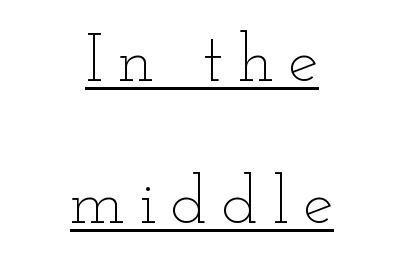
Q: Is the text bold? A: No.
Q: Is the text italic (slanted)? A: No, it is upright.
Q: Is the text underlined? A: Yes.
Q: How is the paragraph aligned? A: Centered.
Q: Is the spacing between letters normal or unusually wide? A: Unusually wide.
Q: Is the spacing between lines tight, normal or loose? A: Loose.
Q: Width (condensed, normal, or wide)? A: Wide.
Q: Stroke contrast? A: Low.
Q: x-height? A: Small.
Q: Monospaced? A: No.
